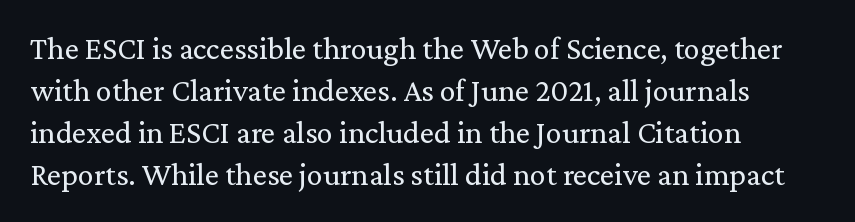
The passage shown is not underscored anywhere. You could not count columns in this text — the font is proportionally spaced. This sample uses a serif face. Designer's note — italics off, roman on.
